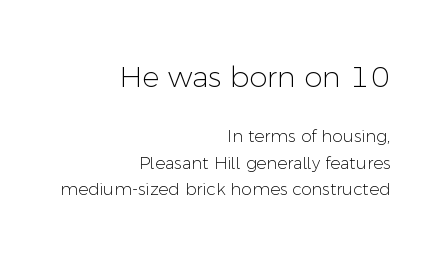
Each line ends at the same right margin while the left side varies. The specimen omits any rule beneath the text block's lines. Is there any slant? The stems are plumb. The letterforms sit shoulder to shoulder at normal distance.
